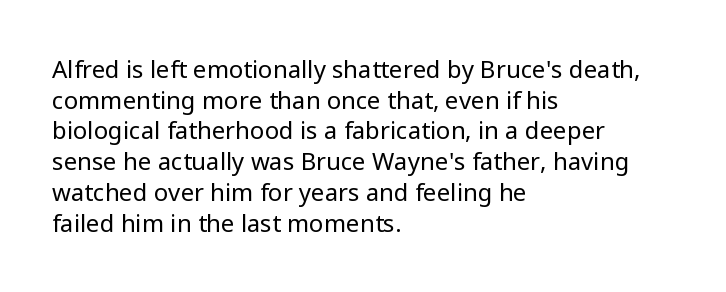
Q: Is the text bold? A: No.
Q: Is the text italic (slanted)? A: No, it is upright.
Q: Is the text underlined? A: No.
Q: How is the paragraph aligned? A: Left-aligned.
Q: Is the spacing between letters normal or unusually wide? A: Normal.
Q: Is the spacing between lines tight, normal or loose? A: Normal.
